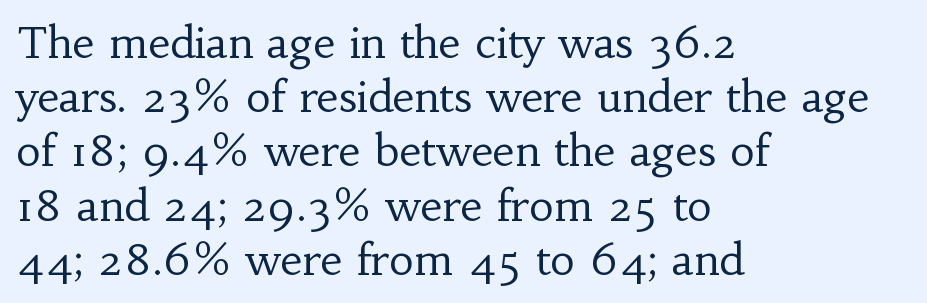
The image shows 43 px regular-weight serif type, upright; set left-aligned, normal line spacing (1.26x), normal letter spacing, not underlined; low stroke contrast and a small x-height.
